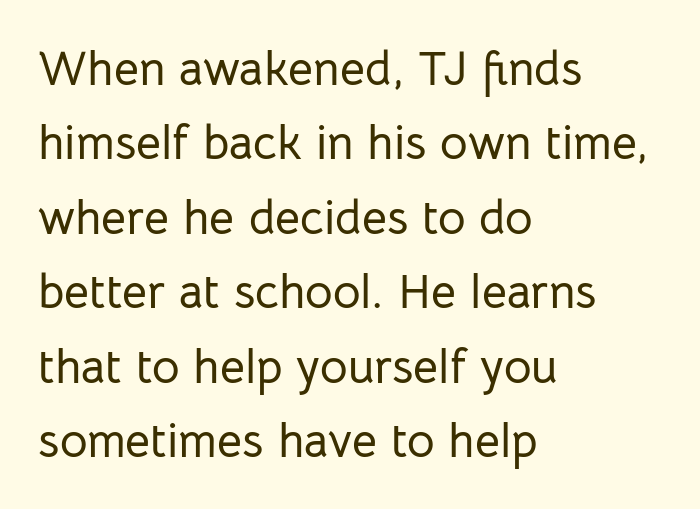
{"serif": "no", "italic": "no", "width": "normal", "stroke_contrast": "low", "x_height": "medium", "monospaced": "no", "underline": "no", "align": "left", "line_spacing": "normal", "line_spacing_ratio": 1.55, "letter_spacing": "normal", "letter_spacing_em": 0.0, "glyph_px": 48}
